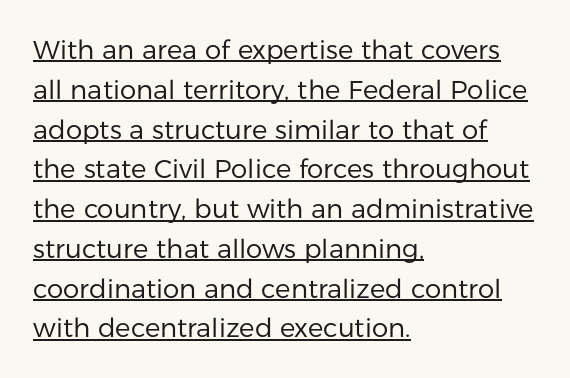
The image shows 26 px text type, upright; set left-aligned, normal line spacing (1.53x), normal letter spacing, underlined.
